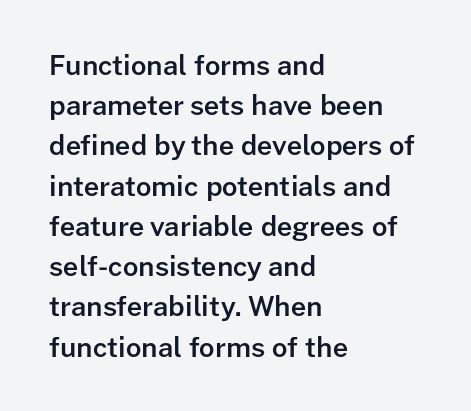
{"italic": "no", "bold": "semi", "underline": "no", "align": "left", "line_spacing": "normal", "line_spacing_ratio": 1.49, "letter_spacing": "normal", "letter_spacing_em": 0.0, "glyph_px": 27}
